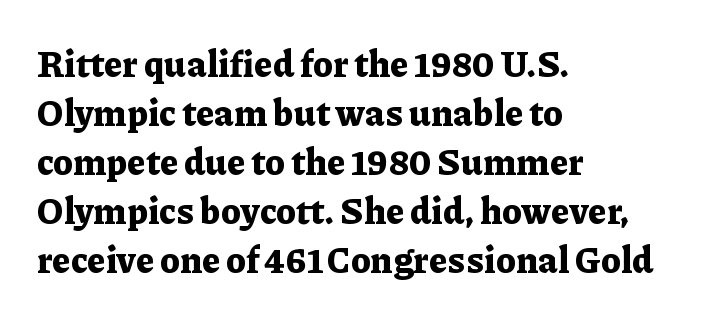
The image shows 36 px bold serif type, upright; set left-aligned, normal line spacing (1.36x), normal letter spacing, not underlined; low stroke contrast and a medium x-height.
